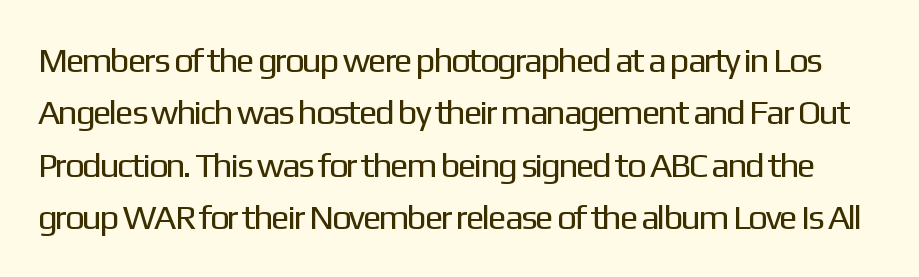
{"serif": "no", "italic": "no", "bold": "no", "weight": "regular", "width": "normal", "stroke_contrast": "low", "x_height": "medium", "monospaced": "no", "underline": "no", "line_spacing": "normal", "line_spacing_ratio": 1.5, "letter_spacing": "normal", "letter_spacing_em": 0.0, "glyph_px": 35}
